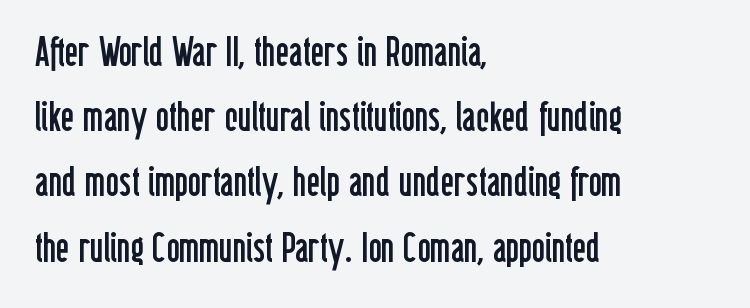
Descenders hang freely into open space. Baseline-to-baseline distance is the conventional proportion of letter height. The letters sit at their default tracking, neither squeezed nor spread. Unlike a traditional serif, this face leaves its strokes unadorned. The ragged edge is on the right, which tells us the setting is flush left.
